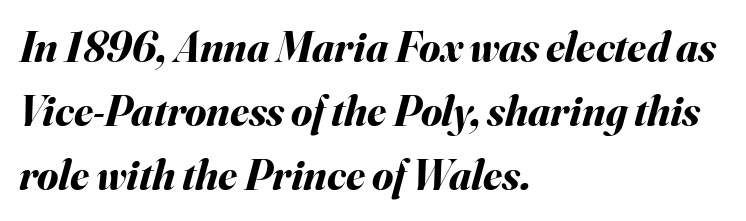
Q: Is the text bold? A: Yes.
Q: Is the text italic (slanted)? A: Yes, it leans right by about 16 degrees.
Q: Is the text underlined? A: No.
Q: How is the paragraph aligned? A: Left-aligned.
Q: Is the spacing between letters normal or unusually wide? A: Normal.
Q: Is the spacing between lines tight, normal or loose? A: Normal.
Q: Width (condensed, normal, or wide)? A: Normal.
Q: Stroke contrast? A: Medium.
Q: x-height? A: Small.
Q: Monospaced? A: No.
